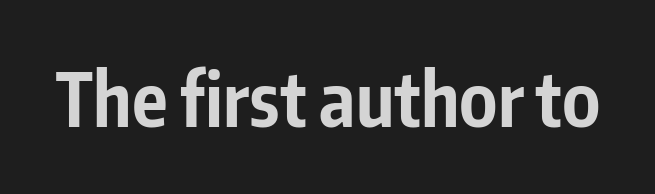
Q: Is the text bold? A: Yes.
Q: Is the text italic (slanted)? A: No, it is upright.
Q: Is the typeface a serif or a sans-serif typeface? A: Sans-serif.
Q: Is the text underlined? A: No.
Q: Is the spacing between letters normal or unusually wide? A: Normal.
Q: Width (condensed, normal, or wide)? A: Condensed.
Q: Stroke contrast? A: Low.
Q: x-height? A: Medium.
Q: Monospaced? A: No.
